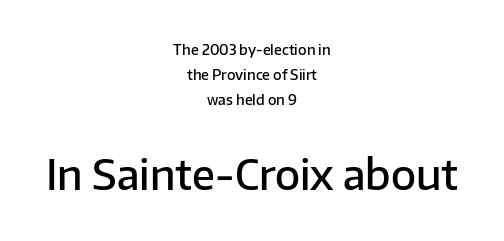
{"serif": "no", "italic": "no", "bold": "semi", "weight": "semibold", "width": "normal", "stroke_contrast": "low", "x_height": "medium", "monospaced": "no", "underline": "no", "align": "center", "line_spacing_ratio": 1.77, "letter_spacing": "normal", "letter_spacing_em": 0.0, "larger_block": "second", "size_ratio": 2.93, "glyph_px": 41}
